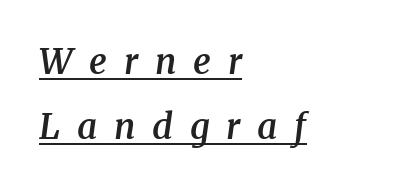
The image shows 35 px semibold serif type, italic (leaning right); set left-aligned, line spacing 1.86x, unusually wide letter spacing (+0.48 em), underlined; medium stroke contrast and a medium x-height.
